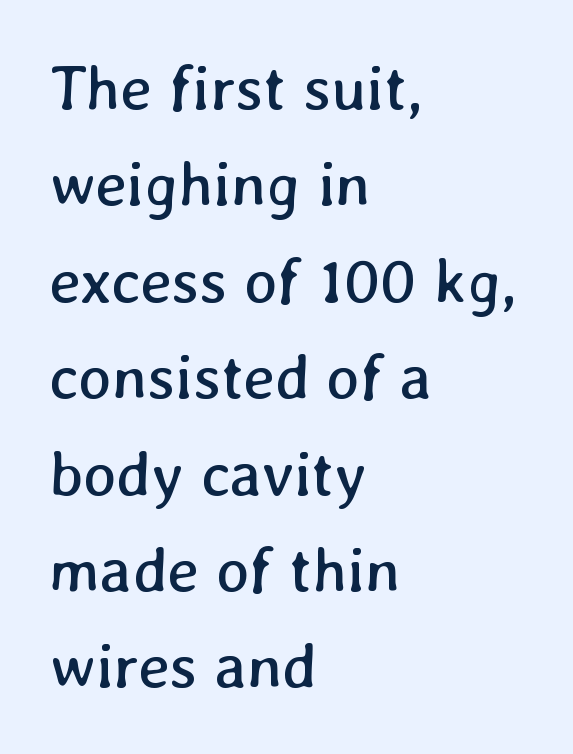
The image shows 63 px regular-weight type; set left-aligned, normal line spacing (1.53x), normal letter spacing, not underlined; low stroke contrast and a medium x-height.
